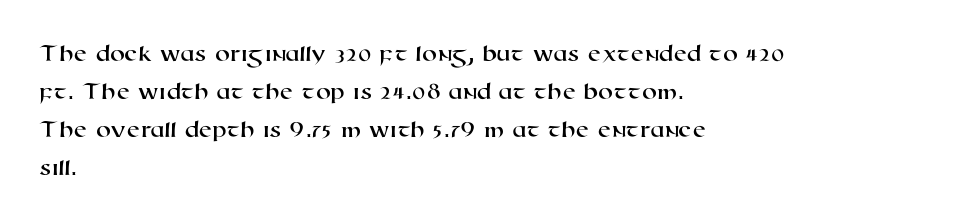
{"underline": "no", "align": "left", "line_spacing": "normal", "line_spacing_ratio": 1.58, "letter_spacing": "normal", "letter_spacing_em": 0.0, "glyph_px": 24}
